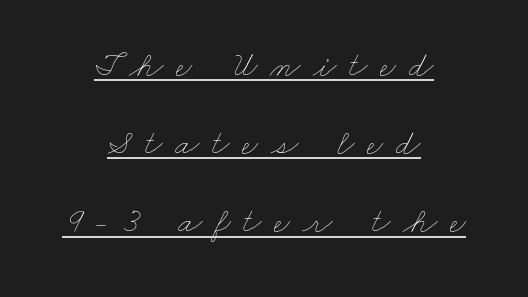
Q: Is the text bold? A: No.
Q: Is the text underlined? A: Yes.
Q: How is the paragraph aligned? A: Centered.
Q: Is the spacing between letters normal or unusually wide? A: Unusually wide.
Q: Is the spacing between lines tight, normal or loose? A: Loose.
Q: Width (condensed, normal, or wide)? A: Wide.
Q: Stroke contrast? A: Low.
Q: x-height? A: Small.
Q: Monospaced? A: No.
